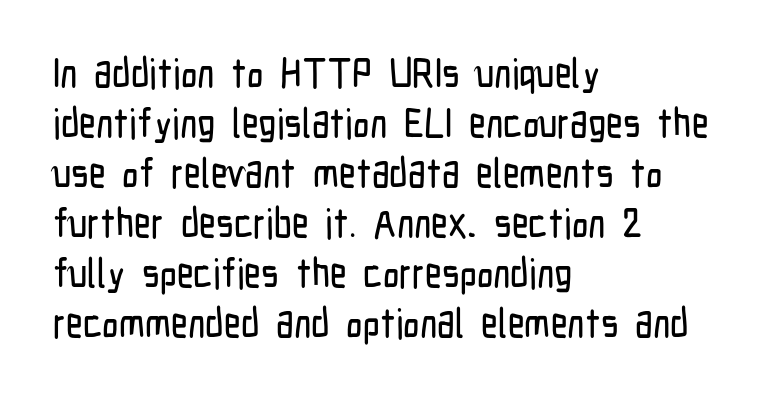
Looks like regular typesetting: each glyph gets only the width it needs. The type sits square on the baseline with zero lean. A typesetter would label this face a sans. What stands out about the letter spacing? Nothing — it is the standard amount. Line starts are locked; line ends wander. The string is rendered with underlining switched off.
